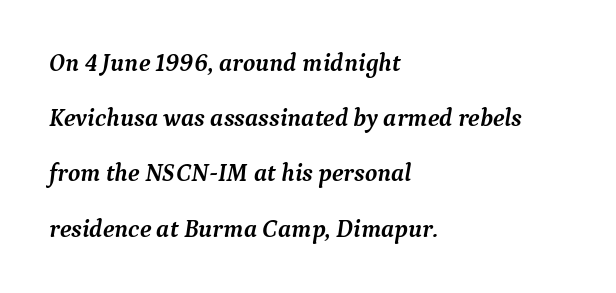
The image shows 25 px bold type, italic (leaning right); set left-aligned, loose line spacing (2.21x), normal letter spacing, not underlined.
